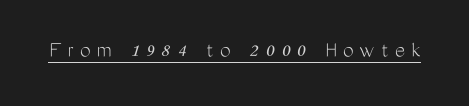
Q: Is the text bold? A: No.
Q: Is the text italic (slanted)? A: No, it is upright.
Q: Is the text underlined? A: Yes.
Q: Is the spacing between letters normal or unusually wide? A: Unusually wide.
